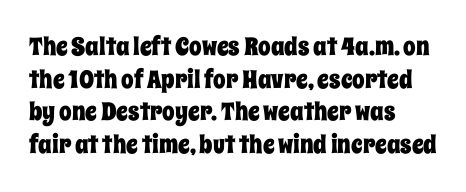
{"italic": "no", "underline": "no", "align": "left", "line_spacing": "normal", "line_spacing_ratio": 1.31, "letter_spacing": "normal", "letter_spacing_em": 0.0, "glyph_px": 25}
